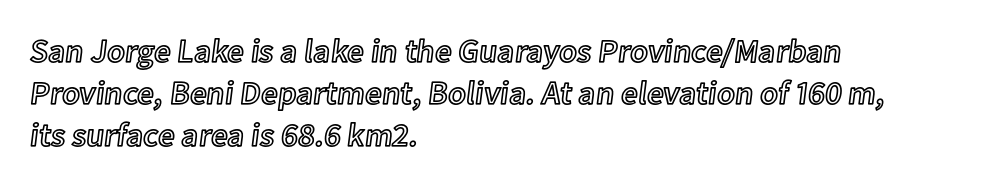
The image shows 33 px text type; set left-aligned, normal line spacing (1.28x), normal letter spacing, not underlined; a medium x-height.
